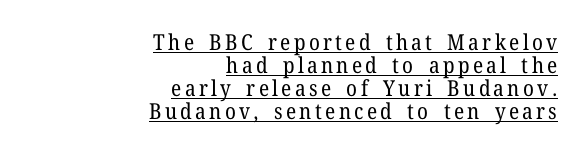
The image shows 22 px text type, upright; set right-aligned, tight line spacing (1.04x), underlined.
